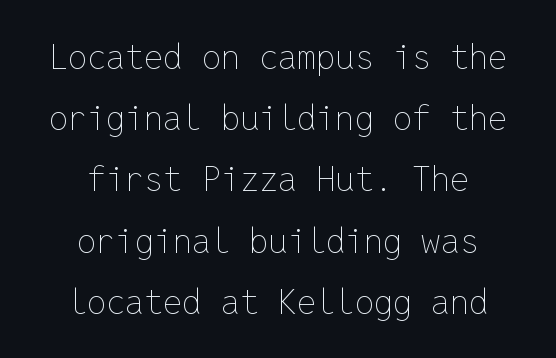
{"italic": "no", "bold": "no", "weight": "thin", "width": "normal", "stroke_contrast": "low", "x_height": "medium", "monospaced": "yes", "underline": "no", "align": "center", "line_spacing_ratio": 1.8, "letter_spacing": "normal", "letter_spacing_em": 0.0, "glyph_px": 34}
